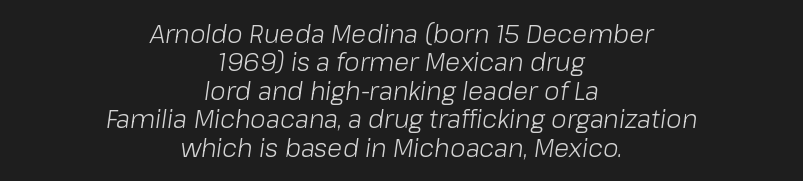
The image shows 25 px text type, italic (leaning right); set centered, tight line spacing (1.14x), normal letter spacing, not underlined.
